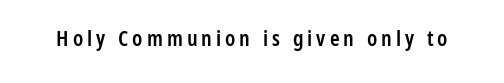
Q: Is the text bold? A: Semi-bold.
Q: Is the text italic (slanted)? A: No, it is upright.
Q: Is the text underlined? A: No.
